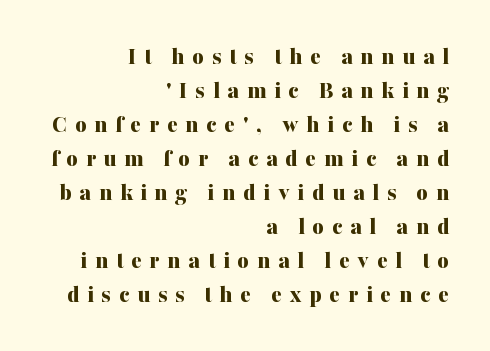
{"italic": "no", "bold": "yes", "underline": "no", "align": "right", "line_spacing": "normal", "line_spacing_ratio": 1.36, "letter_spacing": "wide", "letter_spacing_em": 0.31, "glyph_px": 25}
